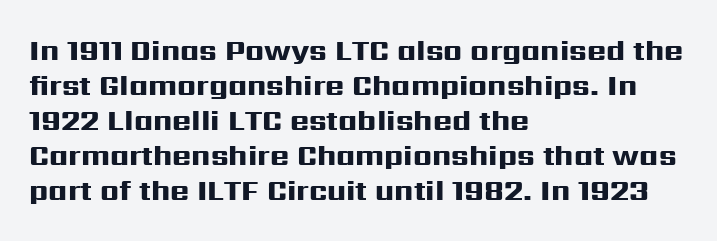
Q: Is the text bold? A: Yes.
Q: Is the text italic (slanted)? A: No, it is upright.
Q: Is the typeface a serif or a sans-serif typeface? A: Sans-serif.
Q: Is the text underlined? A: No.
Q: How is the paragraph aligned? A: Left-aligned.
Q: Is the spacing between letters normal or unusually wide? A: Normal.
Q: Width (condensed, normal, or wide)? A: Wide.
Q: Stroke contrast? A: High.
Q: x-height? A: Medium.
Q: Monospaced? A: No.
